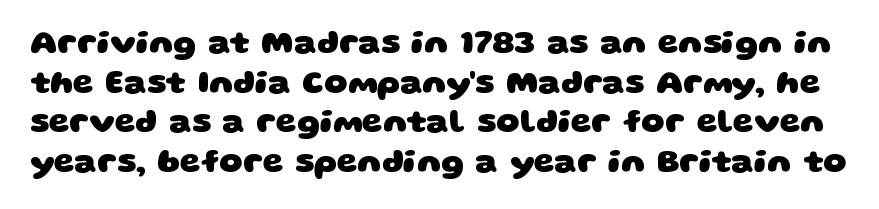
The image shows 33 px heavy, wide sans-serif type; set line spacing 1.2x, normal letter spacing, not underlined; low stroke contrast and a large x-height.
